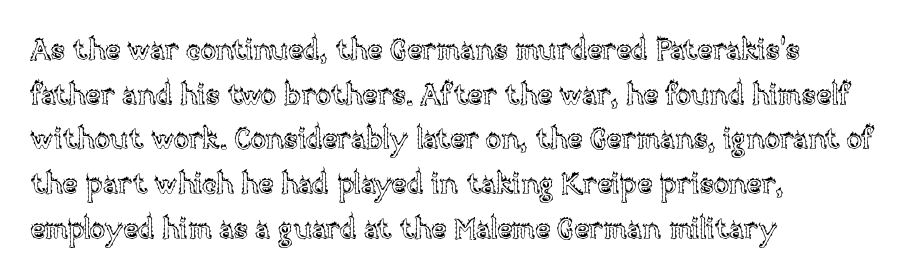
Q: Is the text italic (slanted)? A: No, it is upright.
Q: Is the text underlined? A: No.
Q: How is the paragraph aligned? A: Left-aligned.
Q: Is the spacing between letters normal or unusually wide? A: Normal.
Q: Is the spacing between lines tight, normal or loose? A: Normal.
Q: Width (condensed, normal, or wide)? A: Normal.
Q: x-height? A: Large.
Q: Monospaced? A: No.
